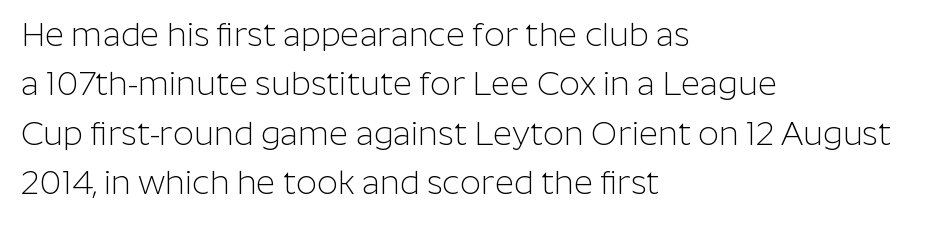
The image shows 33 px light sans-serif type, upright; set left-aligned, normal line spacing (1.5x), normal letter spacing, not underlined; low stroke contrast and a medium x-height.
